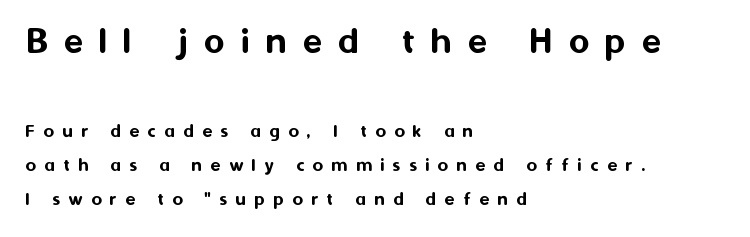
Q: Is the text italic (slanted)? A: No, it is upright.
Q: Is the typeface a serif or a sans-serif typeface? A: Sans-serif.
Q: Is the text underlined? A: No.
Q: How is the paragraph aligned? A: Left-aligned.
Q: Is the spacing between letters normal or unusually wide? A: Unusually wide.
Q: Which block of text is set in a larger size, the first (top) or the second (bottom)? A: The first (top) one.
Q: Width (condensed, normal, or wide)? A: Normal.
Q: Stroke contrast? A: Medium.
Q: x-height? A: Medium.
Q: Monospaced? A: No.
